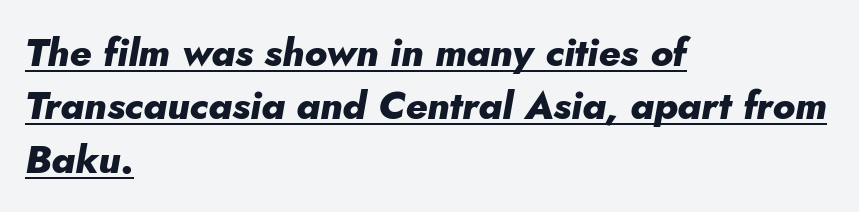
The image shows 39 px heavy type, italic (leaning right); set left-aligned, normal line spacing (1.37x), normal letter spacing, underlined; low stroke contrast and a small x-height.
